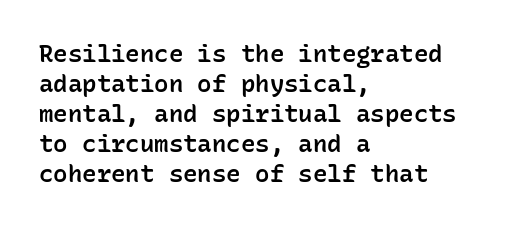
Unmarked baselines from the first word to the last. The leading is moderate, giving the passage an even texture. A bit beefed up — I'd call it semibold rather than bold. Horizontal alignment here is leftward, the default for most running prose. Style check: upright. Honestly, the letter spacing is just normal — you wouldn't notice it.
